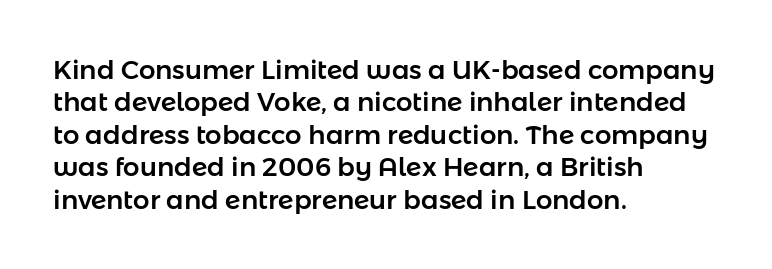
{"italic": "no", "underline": "no", "align": "left", "line_spacing": "normal", "line_spacing_ratio": 1.25, "letter_spacing": "normal", "letter_spacing_em": 0.0, "glyph_px": 26}
